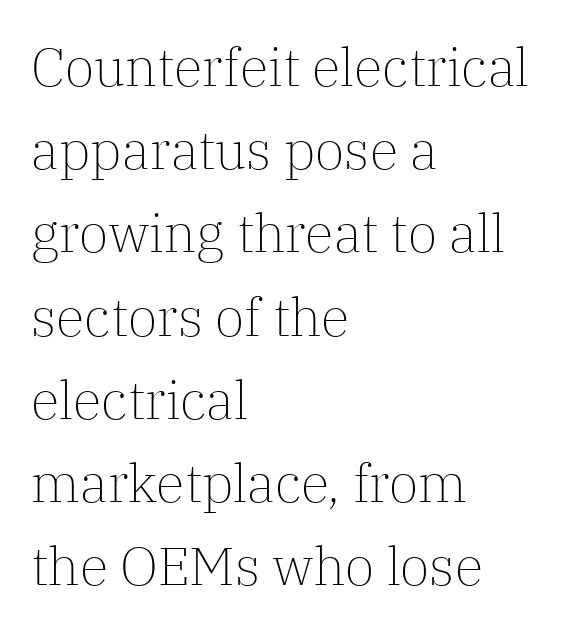
Q: Is the text bold? A: No.
Q: Is the text italic (slanted)? A: No, it is upright.
Q: Is the typeface a serif or a sans-serif typeface? A: Serif.
Q: Is the text underlined? A: No.
Q: How is the paragraph aligned? A: Left-aligned.
Q: Is the spacing between letters normal or unusually wide? A: Normal.
Q: Is the spacing between lines tight, normal or loose? A: Normal.
Q: Width (condensed, normal, or wide)? A: Normal.
Q: Stroke contrast? A: Low.
Q: x-height? A: Medium.
Q: Monospaced? A: No.
